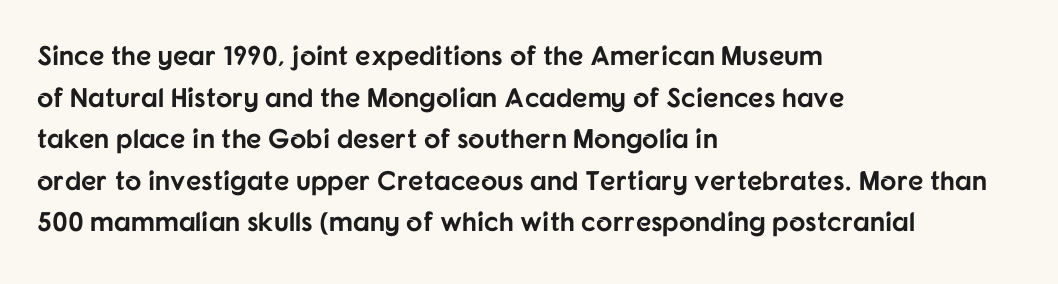
This sample keeps an unexceptional amount of space between lines. Which margin do the lines hug? The left one — the right edge is uneven. The specimen omits any rule beneath the text block's lines. Students, note that the glyphs here touch the page at normal intervals. This is heavy type, rendered in bold.
